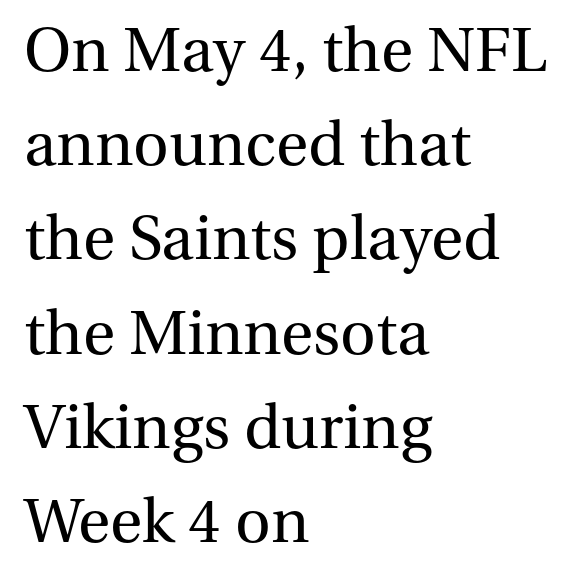
Font category for this specimen: serif. Any mark beneath the type? The region is blank. Honestly, the row spacing looks completely unremarkable. The rendering uses natural spacing where letterforms have individual widths. The rendering anchors every line to the left-hand side.
